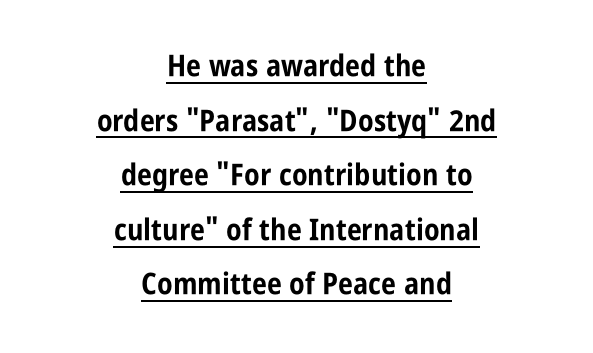
The image shows 30 px bold, condensed sans-serif type, upright; set centered, line spacing 1.82x, normal letter spacing, underlined; low stroke contrast and a large x-height.
